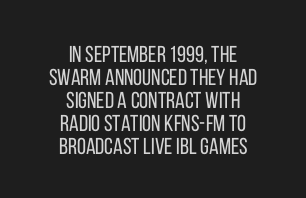
The image shows 23 px text type, upright; set centered, tight line spacing (1.0x), normal letter spacing, not underlined.
